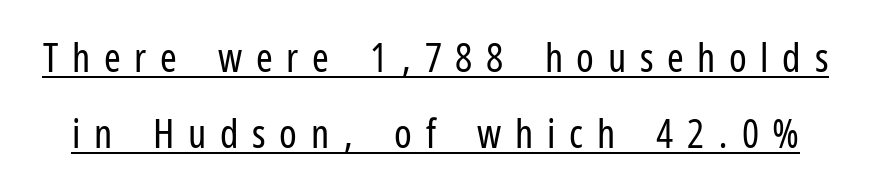
This sample carries an underscore along the baseline area. Weight: not bold — regular or lighter. Is this a fixed-width face? No — the glyphs have proportional, varying widths. Type style note: lacks serifs.
